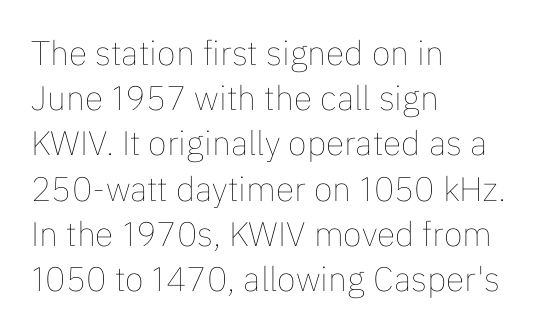
Q: Is the text bold? A: No.
Q: Is the text italic (slanted)? A: No, it is upright.
Q: Is the text underlined? A: No.
Q: How is the paragraph aligned? A: Left-aligned.
Q: Is the spacing between letters normal or unusually wide? A: Normal.
Q: Is the spacing between lines tight, normal or loose? A: Normal.
Q: Width (condensed, normal, or wide)? A: Normal.
Q: Stroke contrast? A: Low.
Q: x-height? A: Medium.
Q: Monospaced? A: No.
